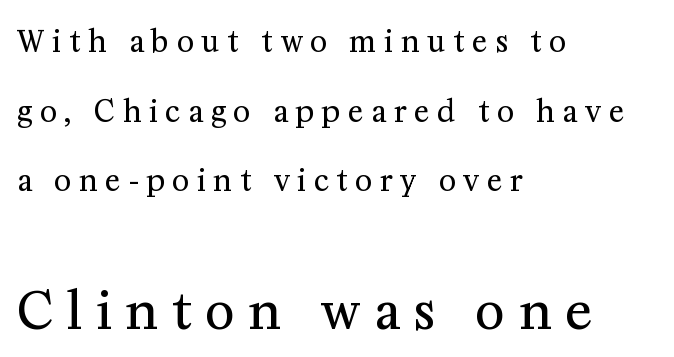
The image shows 51 px regular-weight serif type, upright; set left-aligned, loose line spacing (2.4x), unusually wide letter spacing (+0.27 em), not underlined; the second (bottom) block is 1.76x larger; medium stroke contrast and a medium x-height.
